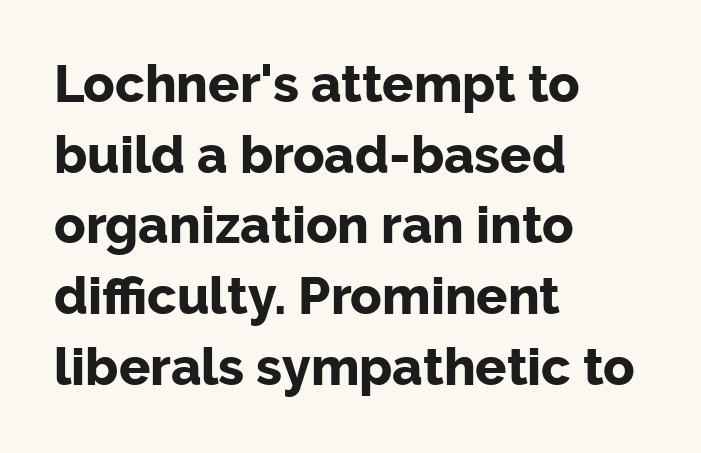
The image shows 52 px bold sans-serif type, upright; set left-aligned, normal line spacing (1.36x), normal letter spacing, not underlined; low stroke contrast and a medium x-height.
